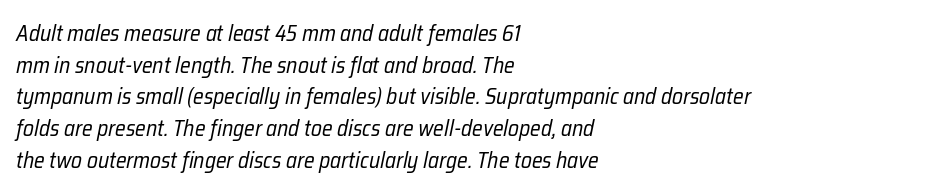
The image shows 22 px text type, italic (leaning right); set left-aligned, normal line spacing (1.44x), normal letter spacing, not underlined.
